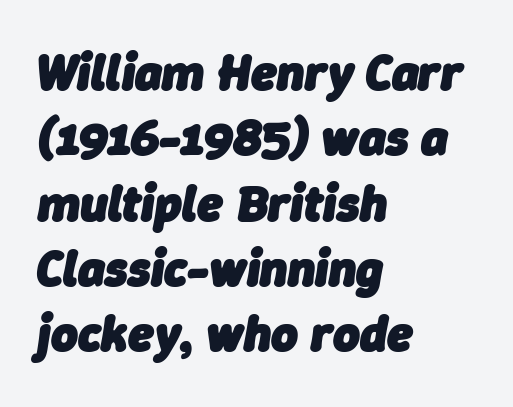
{"italic": "yes", "lean": "right", "slant_degrees": 9, "bold": "yes", "weight": "heavy", "width": "normal", "stroke_contrast": "low", "x_height": "medium", "monospaced": "no", "underline": "no", "align": "left", "line_spacing": "normal", "line_spacing_ratio": 1.28, "letter_spacing": "normal", "letter_spacing_em": 0.0, "glyph_px": 51}
